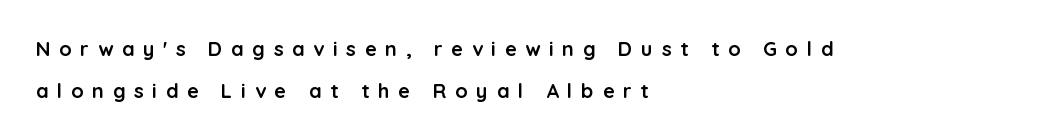
Q: Is the text bold? A: Yes.
Q: Is the text italic (slanted)? A: No, it is upright.
Q: Is the text underlined? A: No.
Q: How is the paragraph aligned? A: Left-aligned.
Q: Is the spacing between letters normal or unusually wide? A: Unusually wide.
Q: Is the spacing between lines tight, normal or loose? A: Loose.
